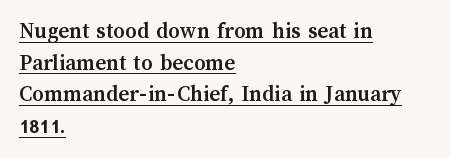
Q: Is the text bold? A: Yes.
Q: Is the text italic (slanted)? A: No, it is upright.
Q: Is the text underlined? A: Yes.
Q: How is the paragraph aligned? A: Left-aligned.
Q: Is the spacing between letters normal or unusually wide? A: Normal.
Q: Is the spacing between lines tight, normal or loose? A: Normal.
